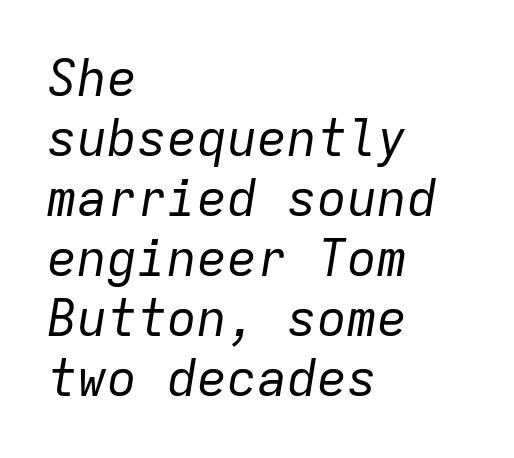
The image shows 50 px regular-weight type, italic (leaning right), monospaced; set left-aligned, line spacing 1.2x, normal letter spacing, not underlined; low stroke contrast and a medium x-height.
